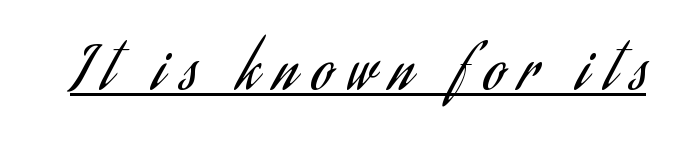
The letterforms stand isolated, each surrounded by extra space. Emphasis is given by a line drawn under the lettering. Looks like regular typesetting: each glyph gets only the width it needs. Stroke mass is kept to a normal reading level or below.
